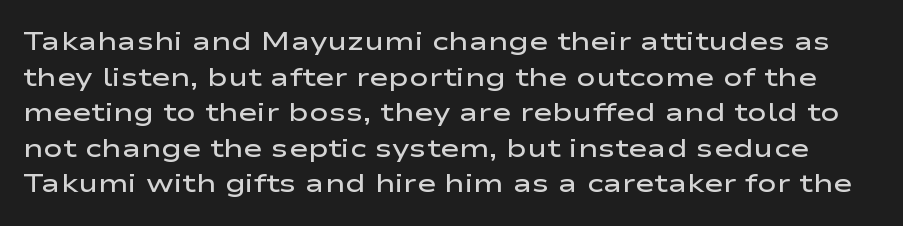
{"italic": "no", "bold": "semi", "underline": "no", "line_spacing": "normal", "line_spacing_ratio": 1.37, "letter_spacing": "normal", "letter_spacing_em": 0.0, "glyph_px": 26}
